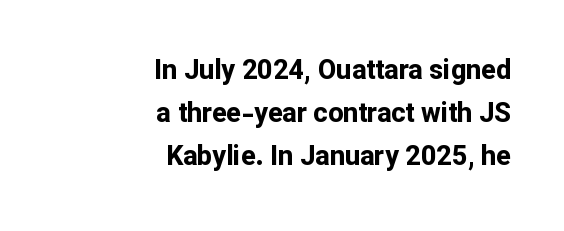
{"italic": "no", "bold": "yes", "underline": "no", "align": "right", "line_spacing": "normal", "line_spacing_ratio": 1.59, "letter_spacing": "normal", "letter_spacing_em": 0.0, "glyph_px": 27}
